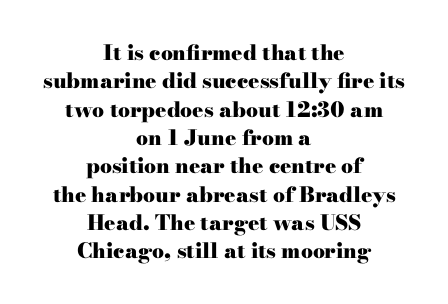
Q: Is the text bold? A: Yes.
Q: Is the text italic (slanted)? A: No, it is upright.
Q: Is the text underlined? A: No.
Q: How is the paragraph aligned? A: Centered.
Q: Is the spacing between letters normal or unusually wide? A: Normal.
Q: Is the spacing between lines tight, normal or loose? A: Normal.
